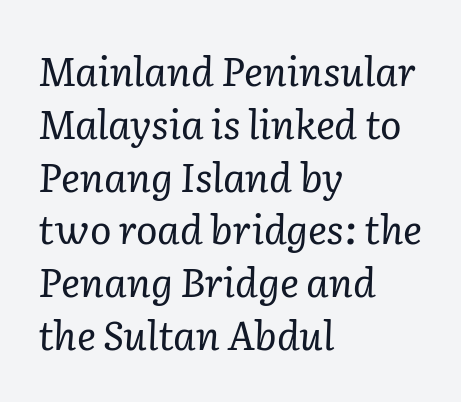
Q: Is the text bold? A: No.
Q: Is the text italic (slanted)? A: Yes, it leans right by about 2 degrees.
Q: Is the typeface a serif or a sans-serif typeface? A: Serif.
Q: Is the text underlined? A: No.
Q: How is the paragraph aligned? A: Left-aligned.
Q: Is the spacing between letters normal or unusually wide? A: Normal.
Q: Is the spacing between lines tight, normal or loose? A: Normal.
Q: Width (condensed, normal, or wide)? A: Normal.
Q: Stroke contrast? A: Low.
Q: x-height? A: Medium.
Q: Monospaced? A: No.
